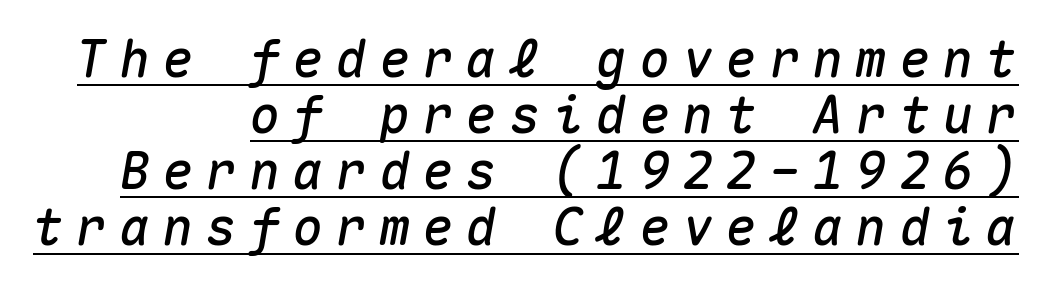
{"italic": "yes", "lean": "right", "slant_degrees": 10, "width": "normal", "stroke_contrast": "medium", "x_height": "medium", "monospaced": "yes", "underline": "yes", "align": "right", "line_spacing": "tight", "line_spacing_ratio": 1.1, "letter_spacing": "wide", "letter_spacing_em": 0.25, "glyph_px": 51}
